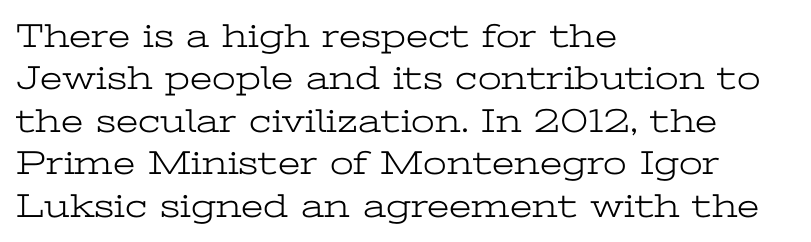
The typography opts for an upright posture over an oblique one. Horizontal bands of white between lines are of average thickness. The weight would be labelled regular, book, light, or lighter still. No extra tracking has been applied to these lines. Just letters on the line, the space beneath them empty. Line beginnings align vertically; line endings do not.
